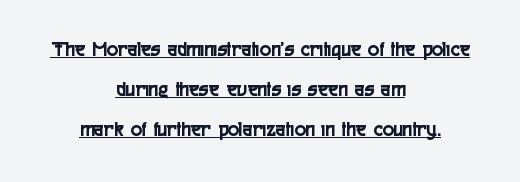
{"italic": "no", "underline": "yes", "align": "center", "line_spacing": "loose", "line_spacing_ratio": 1.9, "letter_spacing": "normal", "letter_spacing_em": 0.0, "glyph_px": 21}
